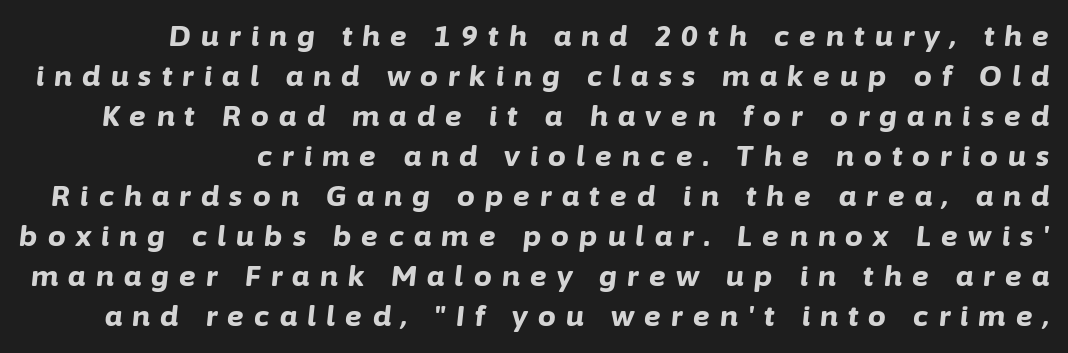
Spacing between characters has been opened up far beyond the box default. Spacing verdict: proportional, widths tailored to each character. No word sits above an underline. Characters are canted at an angle relative to the baseline's perpendicular. Evenly set lines give the paragraph a standard silhouette.
